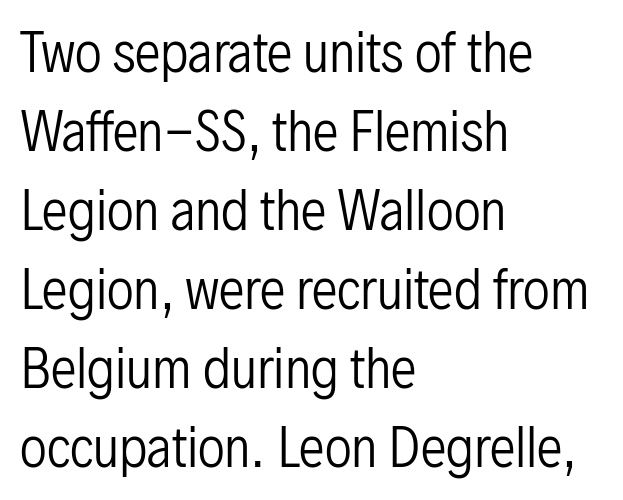
The image shows 52 px regular-weight, condensed sans-serif type, upright; set left-aligned, normal line spacing (1.52x), normal letter spacing, not underlined; low stroke contrast and a medium x-height.
